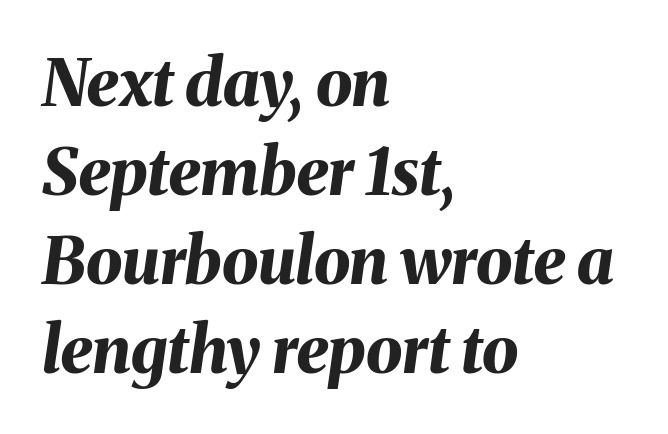
These lines are rendered in a variable-pitch font. The letters are slanted; this is an italic face. The face used here is rendered with its standard letterfit. Clear beneath every line of the passage. Its strokes are broad and dark, the hallmark of bold type. Line starts are locked; line ends wander.
